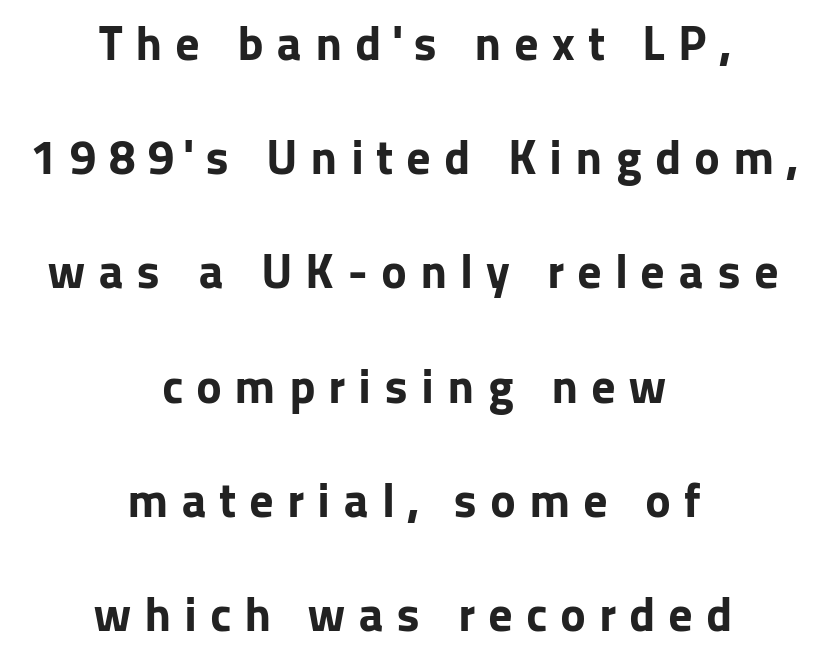
{"serif": "no", "italic": "no", "bold": "yes", "weight": "bold", "width": "normal", "stroke_contrast": "low", "x_height": "medium", "monospaced": "no", "underline": "no", "align": "center", "line_spacing": "loose", "line_spacing_ratio": 2.33, "letter_spacing": "wide", "letter_spacing_em": 0.26, "glyph_px": 49}
